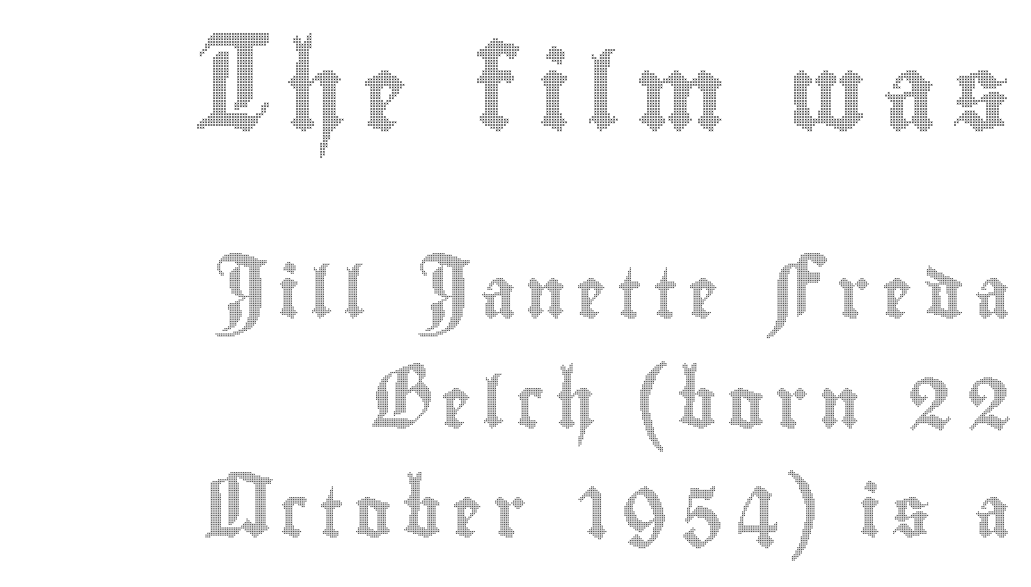
{"italic": "no", "width": "condensed", "x_height": "small", "monospaced": "no", "underline": "no", "align": "right", "line_spacing": "loose", "line_spacing_ratio": 2.19, "letter_spacing": "wide", "letter_spacing_em": 0.21, "larger_block": "first", "size_ratio": 1.5, "glyph_px": 75}
